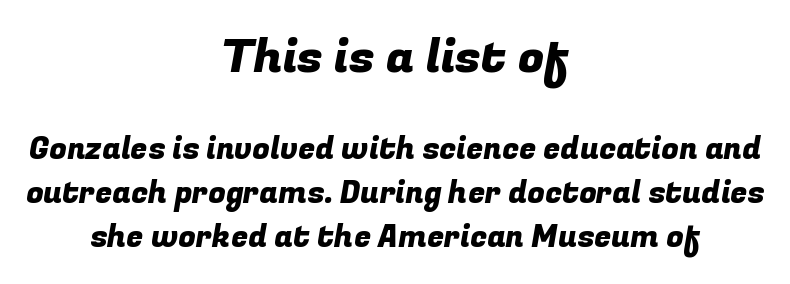
Q: Is the typeface a serif or a sans-serif typeface? A: Sans-serif.
Q: Is the text underlined? A: No.
Q: How is the paragraph aligned? A: Centered.
Q: Is the spacing between letters normal or unusually wide? A: Normal.
Q: Is the spacing between lines tight, normal or loose? A: Normal.
Q: Which block of text is set in a larger size, the first (top) or the second (bottom)? A: The first (top) one.
Q: Width (condensed, normal, or wide)? A: Normal.
Q: Stroke contrast? A: Low.
Q: x-height? A: Medium.
Q: Monospaced? A: No.
